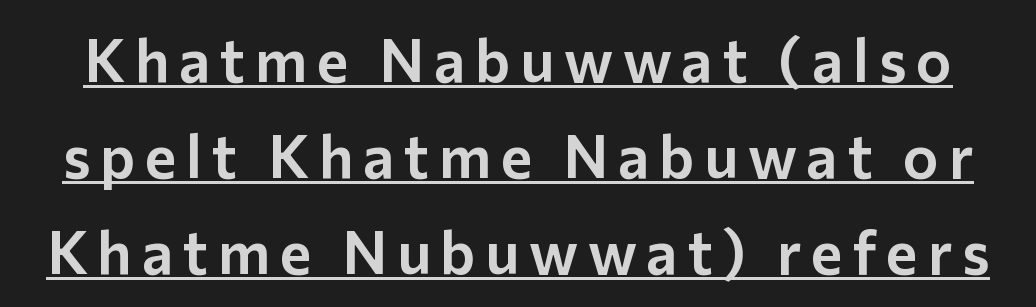
Q: Is the text italic (slanted)? A: No, it is upright.
Q: Is the typeface a serif or a sans-serif typeface? A: Sans-serif.
Q: Is the text underlined? A: Yes.
Q: Is the spacing between lines tight, normal or loose? A: Normal.
Q: Width (condensed, normal, or wide)? A: Normal.
Q: Stroke contrast? A: Low.
Q: x-height? A: Medium.
Q: Monospaced? A: No.
